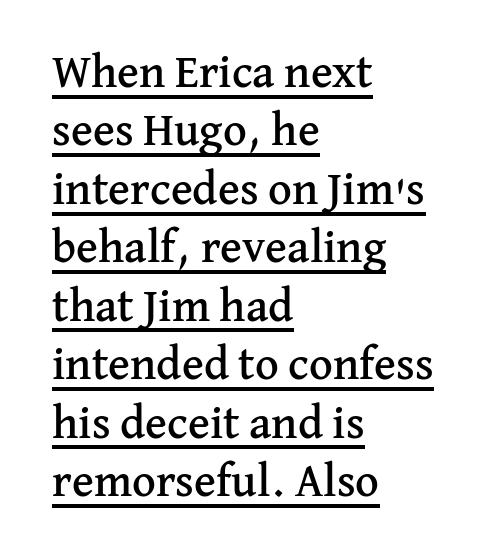
{"serif": "yes", "italic": "no", "width": "normal", "stroke_contrast": "medium", "x_height": "medium", "monospaced": "no", "underline": "yes", "align": "left", "line_spacing": "normal", "line_spacing_ratio": 1.27, "letter_spacing": "normal", "letter_spacing_em": 0.0, "glyph_px": 46}
